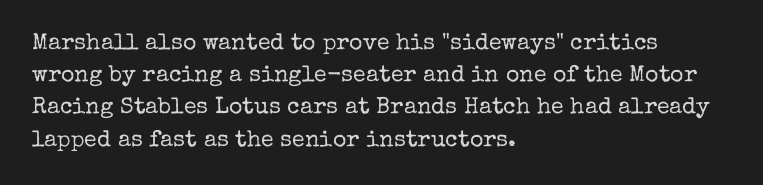
Q: Is the text bold? A: No.
Q: Is the text italic (slanted)? A: No, it is upright.
Q: Is the text underlined? A: No.
Q: How is the paragraph aligned? A: Left-aligned.
Q: Is the spacing between letters normal or unusually wide? A: Normal.
Q: Is the spacing between lines tight, normal or loose? A: Normal.
